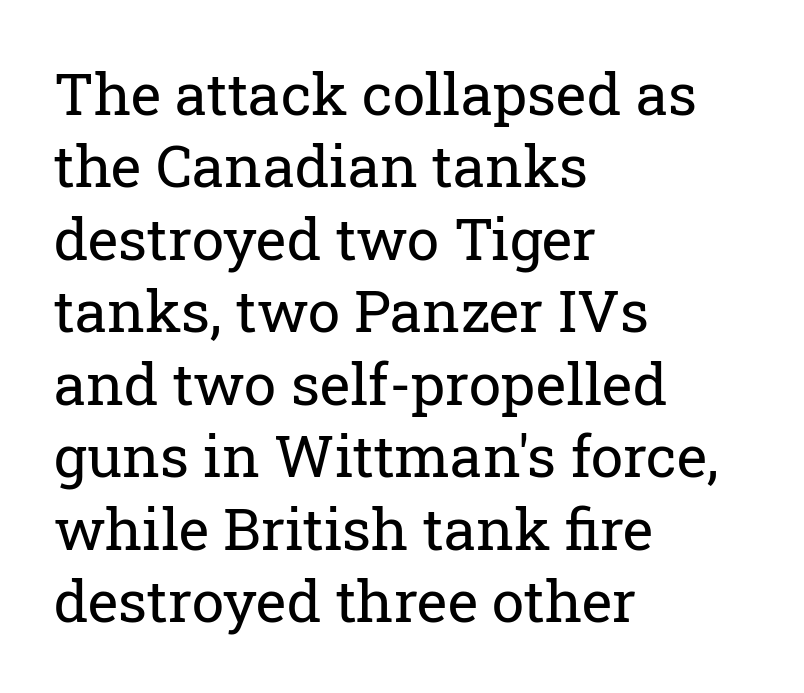
The image shows 58 px regular-weight serif type, upright; set left-aligned, normal line spacing (1.25x), normal letter spacing, not underlined; low stroke contrast and a medium x-height.
